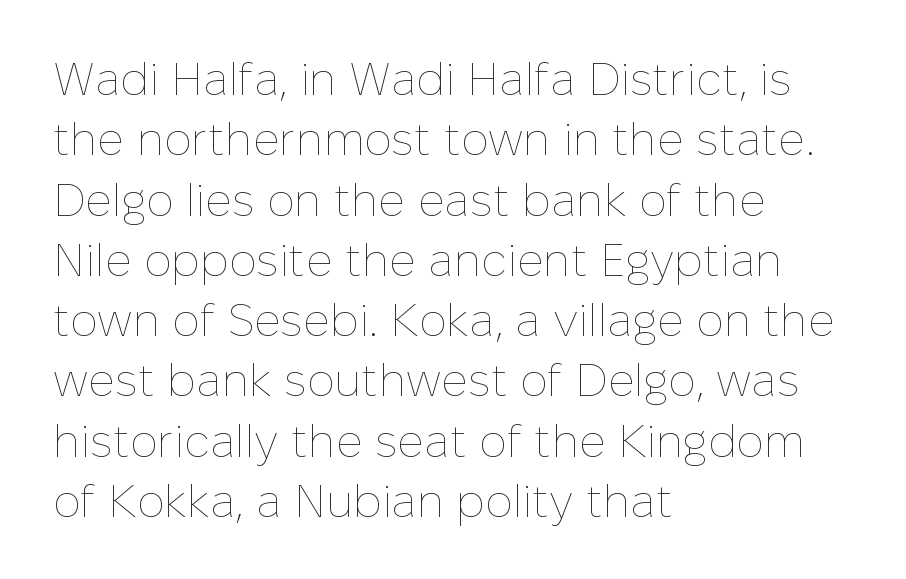
The image shows 46 px thin type, upright; set left-aligned, normal line spacing (1.31x), normal letter spacing, not underlined; low stroke contrast and a medium x-height.
